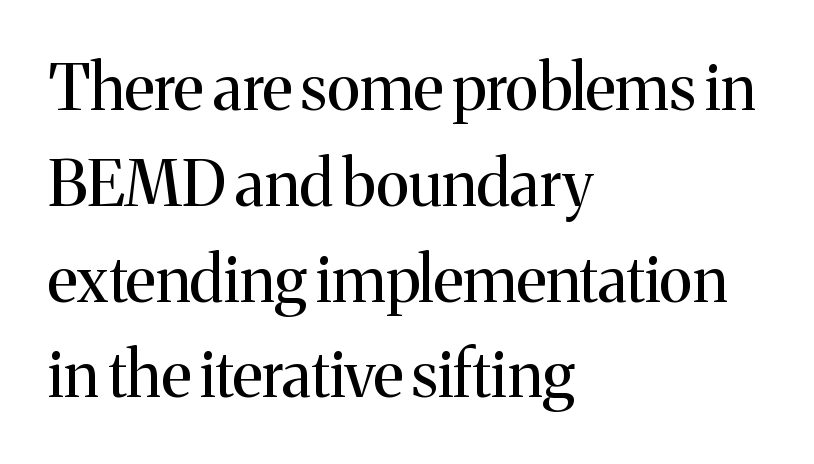
{"serif": "yes", "italic": "no", "bold": "no", "weight": "regular", "width": "normal", "stroke_contrast": "medium", "x_height": "medium", "monospaced": "no", "underline": "no", "align": "left", "line_spacing": "normal", "line_spacing_ratio": 1.52, "letter_spacing": "normal", "letter_spacing_em": 0.0, "glyph_px": 63}
